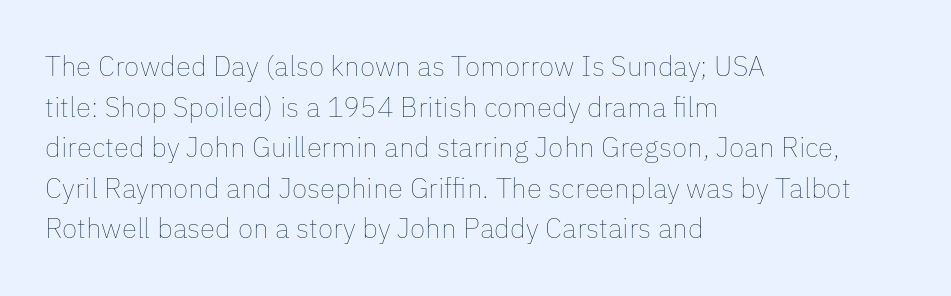
The image shows 28 px thin type, upright; set left-aligned, normal line spacing (1.45x), normal letter spacing, not underlined; low stroke contrast and a medium x-height.
